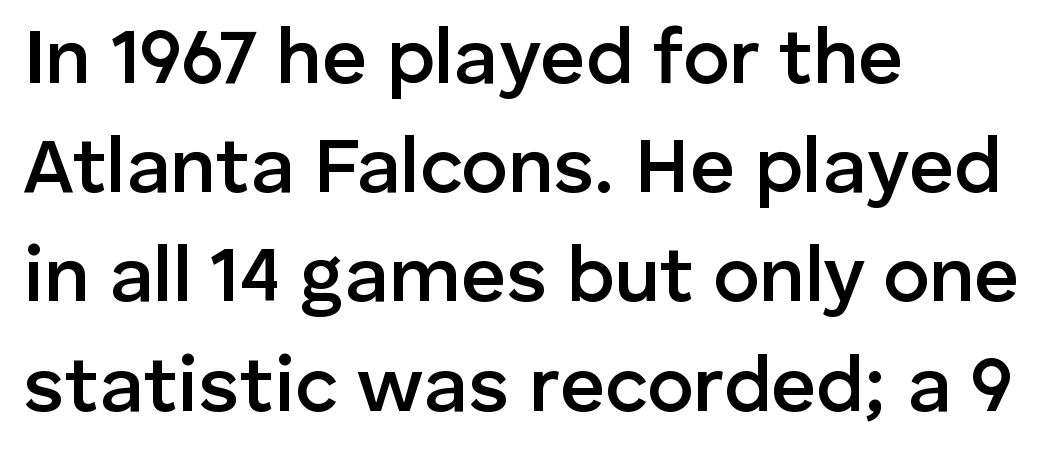
The image shows 78 px semibold sans-serif type, upright; set left-aligned, normal line spacing (1.4x), normal letter spacing, not underlined; low stroke contrast and a medium x-height.
